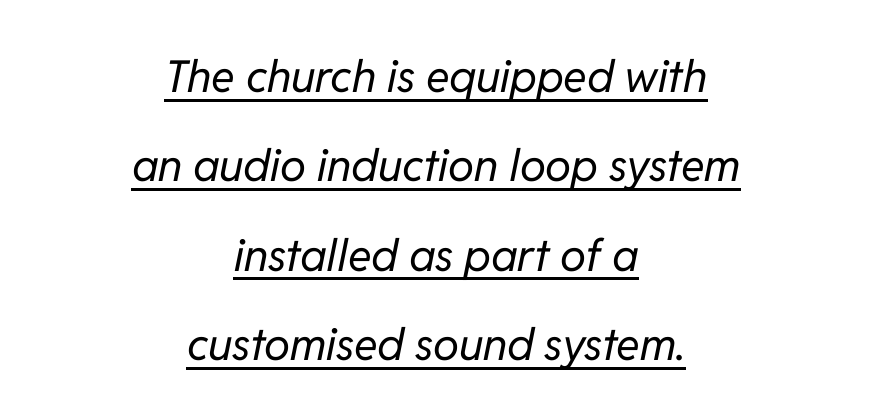
Q: Is the text bold? A: No.
Q: Is the text italic (slanted)? A: Yes, it leans right by about 11 degrees.
Q: Is the text underlined? A: Yes.
Q: How is the paragraph aligned? A: Centered.
Q: Is the spacing between letters normal or unusually wide? A: Normal.
Q: Is the spacing between lines tight, normal or loose? A: Loose.
Q: Width (condensed, normal, or wide)? A: Normal.
Q: Stroke contrast? A: Low.
Q: x-height? A: Medium.
Q: Monospaced? A: No.
